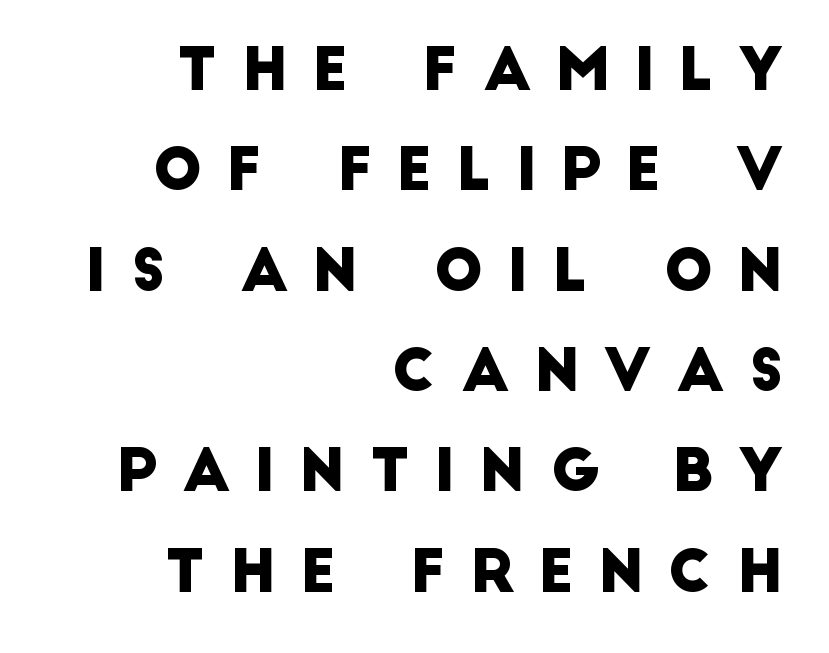
{"serif": "no", "width": "normal", "stroke_contrast": "low", "x_height": "large", "monospaced": "no", "underline": "no", "align": "right", "line_spacing_ratio": 1.73, "letter_spacing": "wide", "letter_spacing_em": 0.42, "glyph_px": 58}
